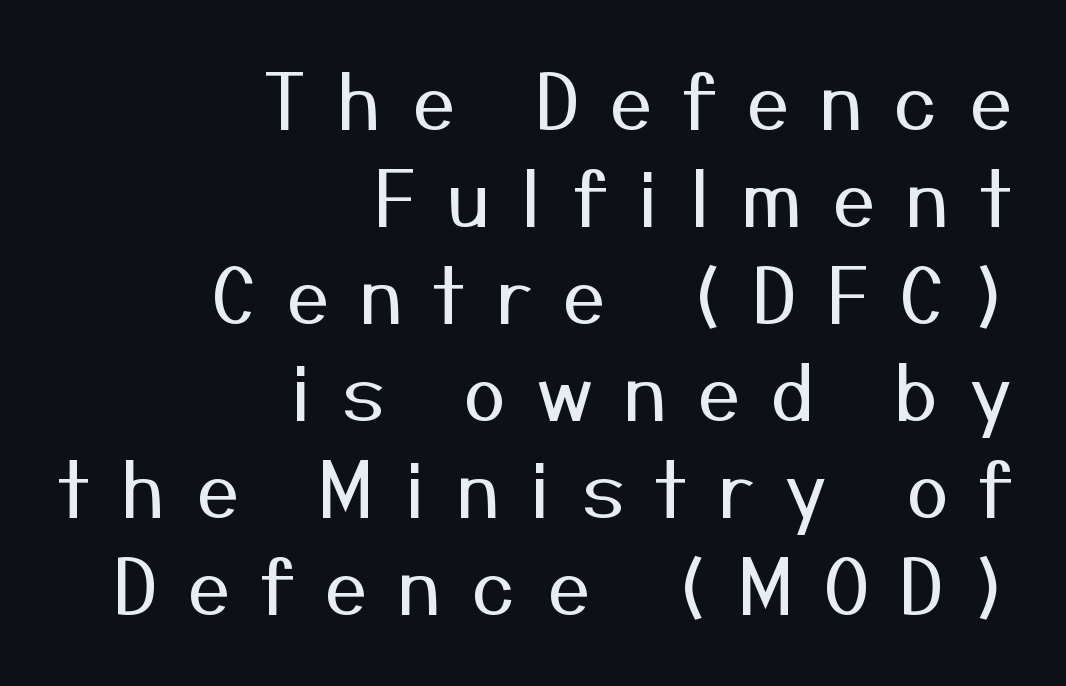
It's the straight-up-and-down kind of type. The paragraph has a hard right edge and a soft left edge. Look at the bottom of the vertical strokes: they stop flat, with no serifs. The letters advance in unequal steps, a hallmark of proportional type.
